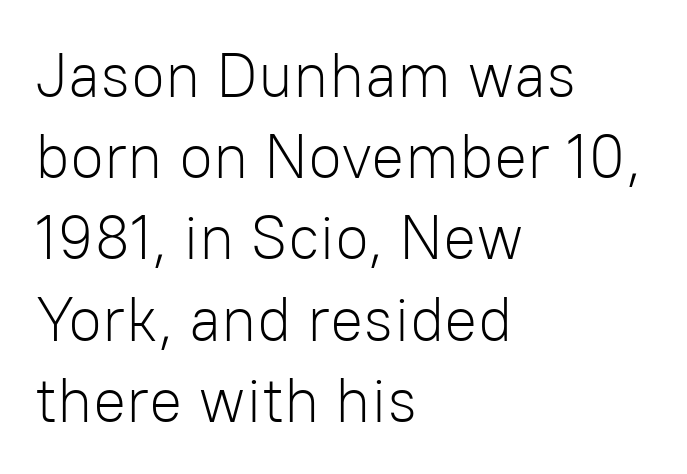
Q: Is the text bold? A: No.
Q: Is the text italic (slanted)? A: No, it is upright.
Q: Is the typeface a serif or a sans-serif typeface? A: Sans-serif.
Q: Is the text underlined? A: No.
Q: How is the paragraph aligned? A: Left-aligned.
Q: Is the spacing between letters normal or unusually wide? A: Normal.
Q: Is the spacing between lines tight, normal or loose? A: Normal.
Q: Width (condensed, normal, or wide)? A: Normal.
Q: Stroke contrast? A: Low.
Q: x-height? A: Medium.
Q: Monospaced? A: No.
